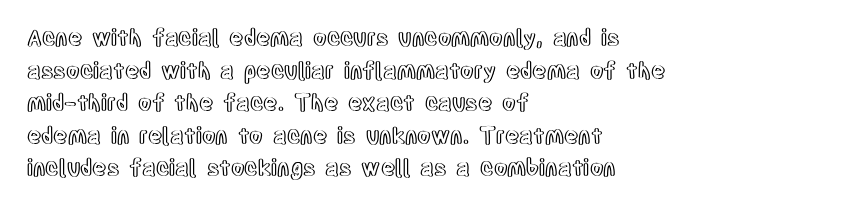
The image shows 22 px text type, upright; set left-aligned, normal line spacing (1.48x), normal letter spacing, not underlined.
